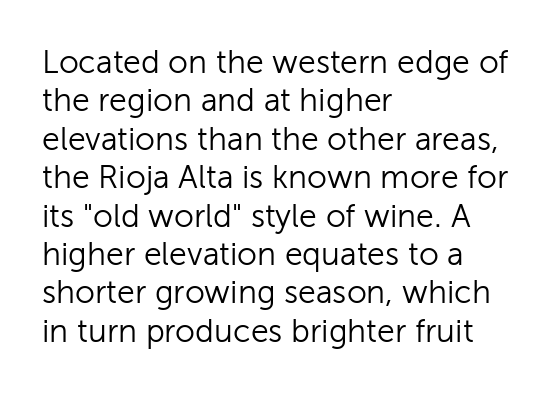
Q: Is the text bold? A: No.
Q: Is the text italic (slanted)? A: No, it is upright.
Q: Is the typeface a serif or a sans-serif typeface? A: Sans-serif.
Q: Is the text underlined? A: No.
Q: How is the paragraph aligned? A: Left-aligned.
Q: Is the spacing between letters normal or unusually wide? A: Normal.
Q: Width (condensed, normal, or wide)? A: Normal.
Q: Stroke contrast? A: Low.
Q: x-height? A: Medium.
Q: Monospaced? A: No.
